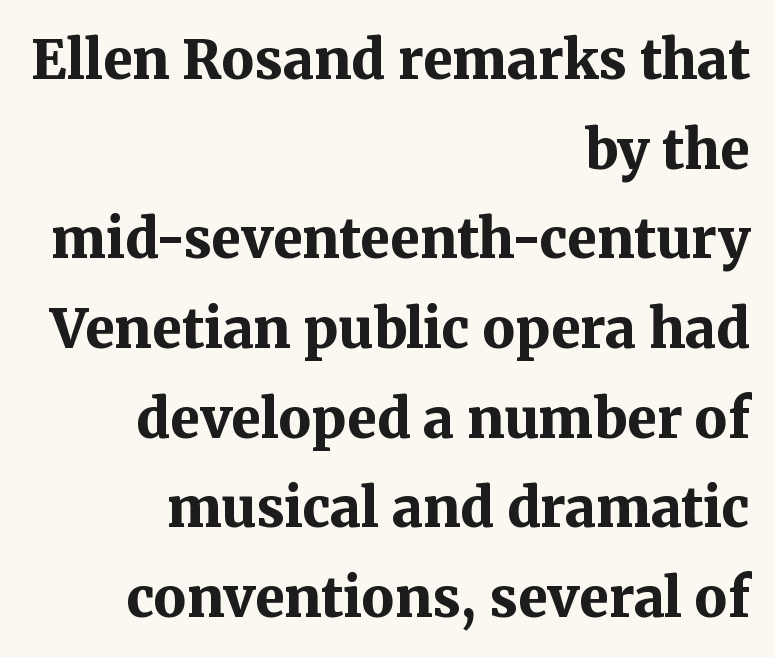
{"serif": "yes", "italic": "no", "bold": "yes", "weight": "bold", "width": "normal", "stroke_contrast": "medium", "x_height": "medium", "monospaced": "no", "underline": "no", "align": "right", "line_spacing": "normal", "line_spacing_ratio": 1.66, "letter_spacing": "normal", "letter_spacing_em": 0.0, "glyph_px": 54}
